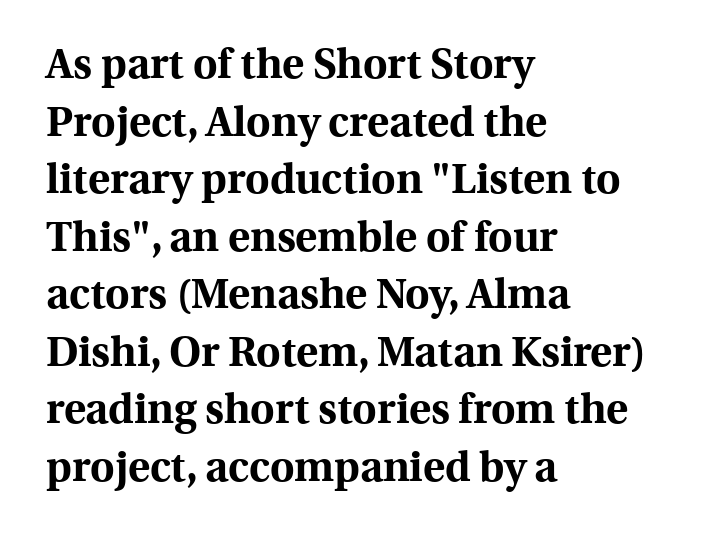
Here the designer chose a conventional face with non-uniform glyph widths. A bare baseline throughout the passage. As a designer I'd log this as weight 700, bold. Alignment: flush left.
